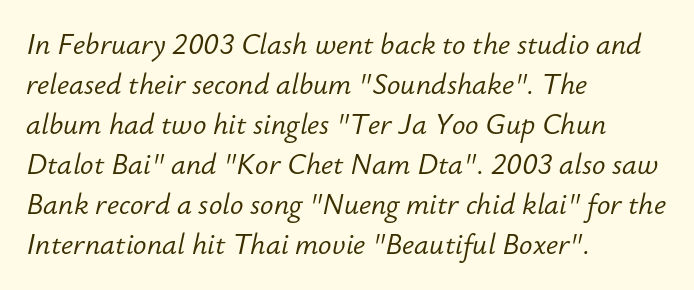
You could not count columns in this text — the font is proportionally spaced. Interline gaps are of average width in this sample. The whole block is typeset with a tilt. The strokes are not fattened; the text isn't bold. This sample is left-justified, so line endings fall wherever the words run out.
